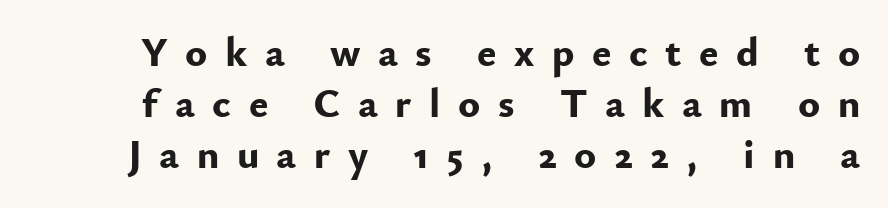
Q: Is the text bold? A: Yes.
Q: Is the text italic (slanted)? A: No, it is upright.
Q: Is the typeface a serif or a sans-serif typeface? A: Sans-serif.
Q: Is the text underlined? A: No.
Q: Is the spacing between letters normal or unusually wide? A: Unusually wide.
Q: Width (condensed, normal, or wide)? A: Normal.
Q: Stroke contrast? A: Low.
Q: x-height? A: Small.
Q: Monospaced? A: No.
